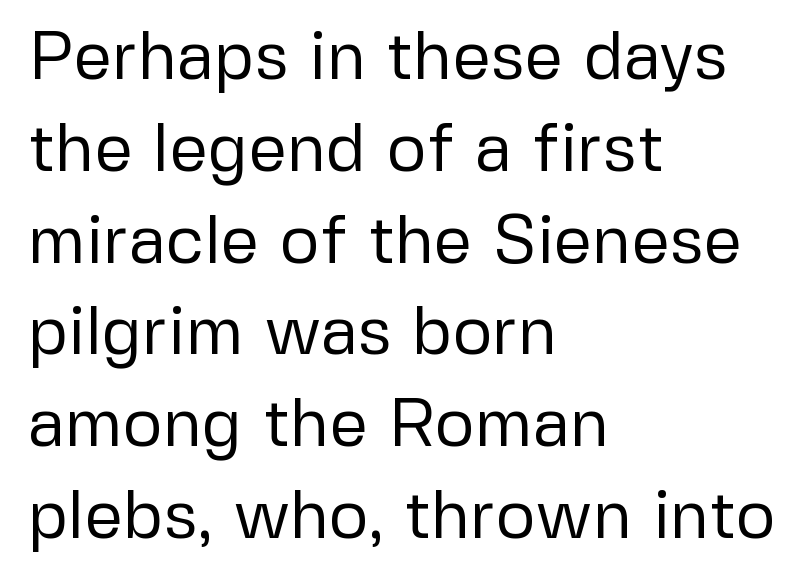
{"serif": "no", "italic": "no", "bold": "no", "weight": "regular", "width": "normal", "stroke_contrast": "low", "x_height": "medium", "monospaced": "no", "underline": "no", "align": "left", "line_spacing": "normal", "line_spacing_ratio": 1.35, "letter_spacing": "normal", "letter_spacing_em": 0.0, "glyph_px": 68}
